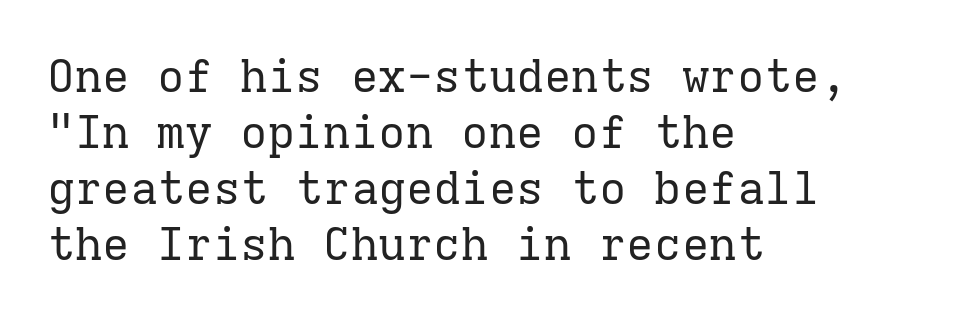
{"serif": "yes", "italic": "no", "bold": "no", "weight": "regular", "width": "normal", "stroke_contrast": "low", "x_height": "medium", "monospaced": "yes", "underline": "no", "align": "left", "line_spacing_ratio": 1.22, "letter_spacing": "normal", "letter_spacing_em": 0.0, "glyph_px": 46}
